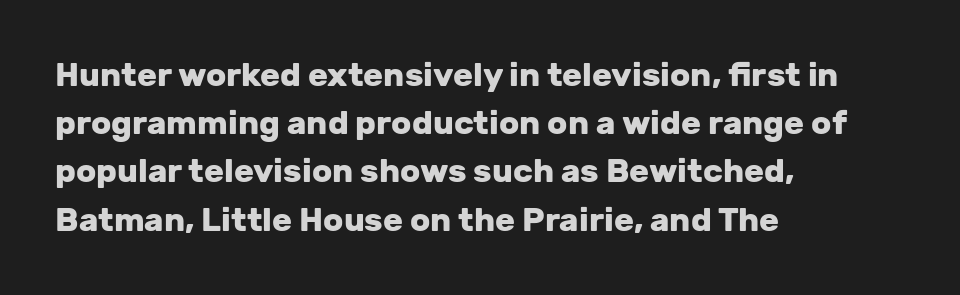
Students, note that the glyphs here touch the page at normal intervals. Unlike italic type, these characters show no tilt at all. Is this a fixed-width face? No — the glyphs have proportional, varying widths. The typeface chosen for these lines omits serifs.
